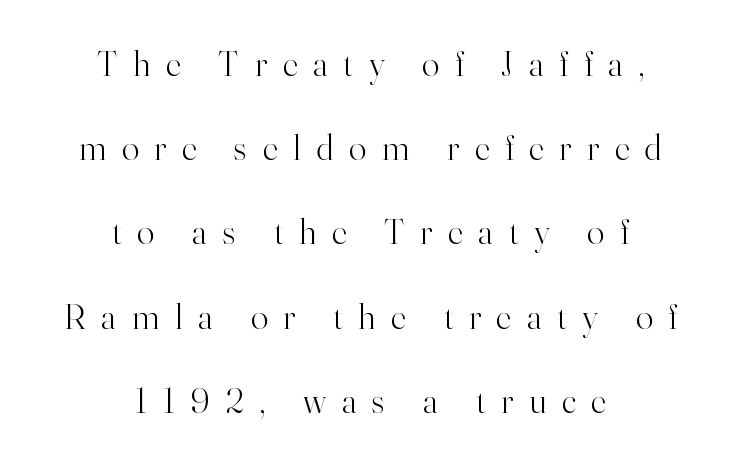
Does the lettering tilt? It doesn't — this is upright. Examine the stroke ends and you'll spot serifs. These lines have a slow, spaced-out rhythm from letter to letter. Is this a fixed-width face? No — the glyphs have proportional, varying widths.
